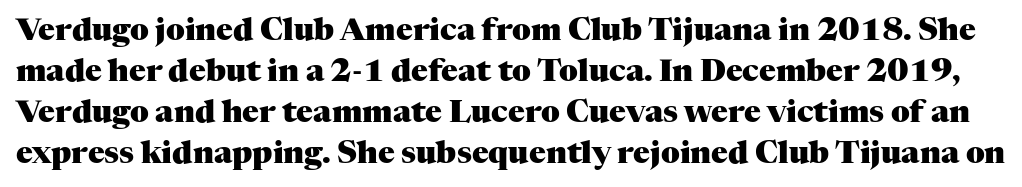
Q: Is the text bold? A: Yes.
Q: Is the text italic (slanted)? A: No, it is upright.
Q: Is the typeface a serif or a sans-serif typeface? A: Serif.
Q: Is the text underlined? A: No.
Q: Is the spacing between letters normal or unusually wide? A: Normal.
Q: Is the spacing between lines tight, normal or loose? A: Normal.
Q: Width (condensed, normal, or wide)? A: Normal.
Q: Stroke contrast? A: Medium.
Q: x-height? A: Medium.
Q: Monospaced? A: No.
